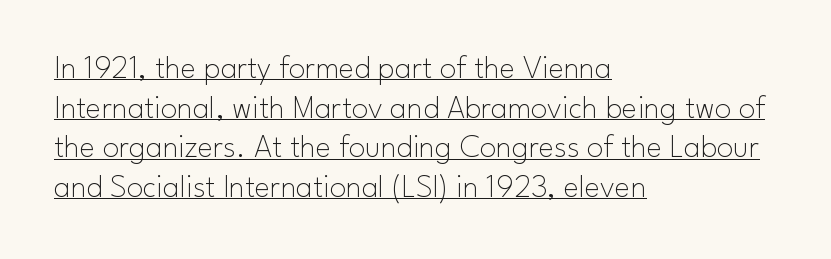
Q: Is the text bold? A: No.
Q: Is the text italic (slanted)? A: No, it is upright.
Q: Is the typeface a serif or a sans-serif typeface? A: Sans-serif.
Q: Is the text underlined? A: Yes.
Q: How is the paragraph aligned? A: Left-aligned.
Q: Is the spacing between letters normal or unusually wide? A: Normal.
Q: Width (condensed, normal, or wide)? A: Normal.
Q: Stroke contrast? A: Low.
Q: x-height? A: Small.
Q: Monospaced? A: No.
